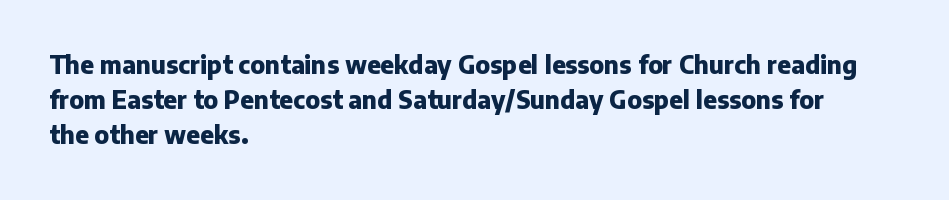
The image shows 24 px bold type, upright; set left-aligned, normal line spacing (1.46x), normal letter spacing, not underlined.
